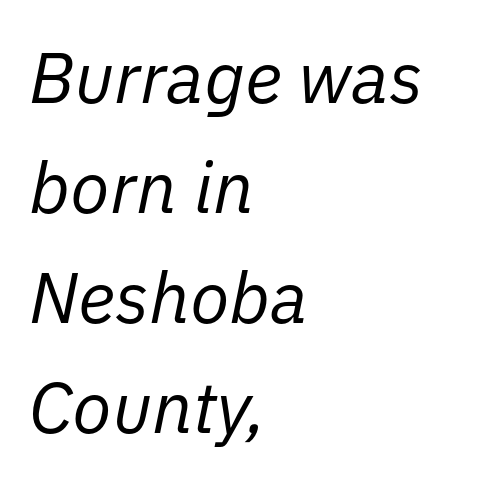
{"italic": "yes", "lean": "right", "slant_degrees": 11, "bold": "no", "weight": "regular", "width": "normal", "stroke_contrast": "low", "x_height": "medium", "monospaced": "no", "underline": "no", "align": "left", "line_spacing": "normal", "line_spacing_ratio": 1.53, "letter_spacing": "normal", "letter_spacing_em": 0.0, "glyph_px": 72}
